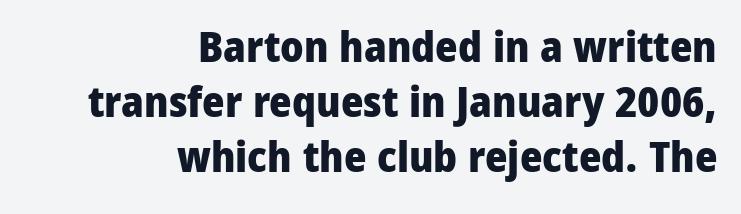
{"serif": "no", "italic": "no", "bold": "yes", "weight": "heavy", "width": "normal", "stroke_contrast": "low", "x_height": "medium", "monospaced": "no", "underline": "no", "align": "right", "line_spacing": "normal", "line_spacing_ratio": 1.28, "letter_spacing": "normal", "letter_spacing_em": 0.0, "glyph_px": 43}
